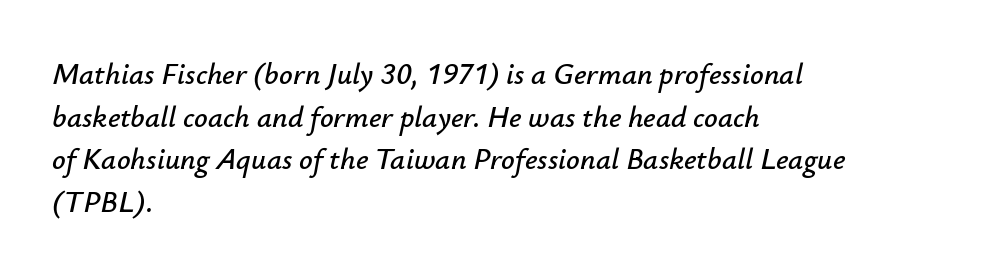
The passage is arranged the way most books set body copy — flush left. Does the lettering tilt? It does — this is italic. The letters sit at their default tracking, neither squeezed nor spread. Students, observe: this is what conventionally led text looks like. Spacing verdict: proportional, widths tailored to each character. Beneath every word, the page is bare.
